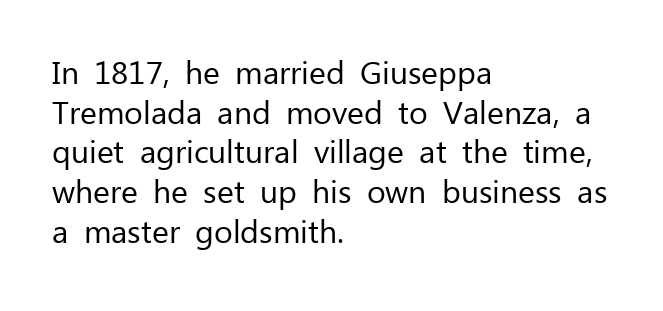
Q: Is the text bold? A: No.
Q: Is the text italic (slanted)? A: No, it is upright.
Q: Is the typeface a serif or a sans-serif typeface? A: Sans-serif.
Q: Is the text underlined? A: No.
Q: How is the paragraph aligned? A: Left-aligned.
Q: Is the spacing between letters normal or unusually wide? A: Normal.
Q: Width (condensed, normal, or wide)? A: Normal.
Q: Stroke contrast? A: Low.
Q: x-height? A: Medium.
Q: Monospaced? A: No.
